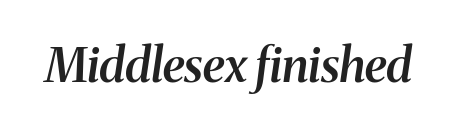
The image shows 47 px semibold serif type, italic (leaning right); set normal letter spacing, not underlined; medium stroke contrast and a medium x-height.
